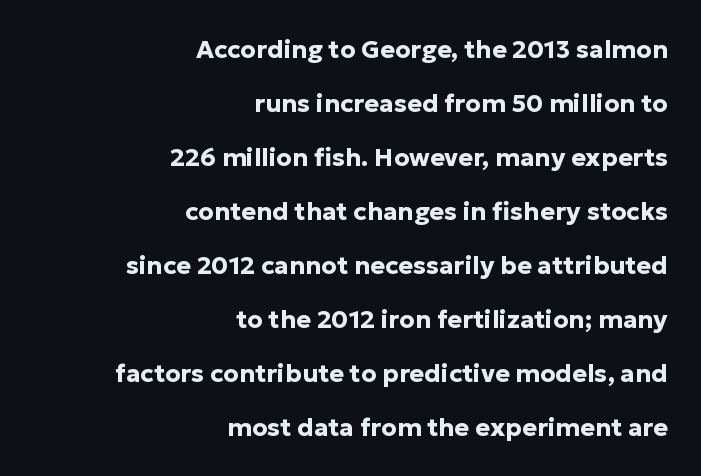
The image shows 25 px bold type, upright; set right-aligned, loose line spacing (2.16x), normal letter spacing, not underlined.
